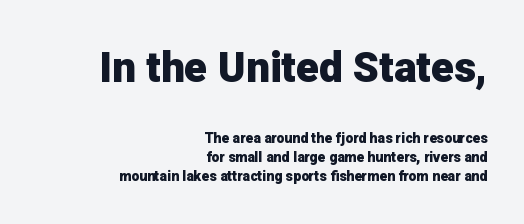
Q: Is the text bold? A: Yes.
Q: Is the text italic (slanted)? A: No, it is upright.
Q: Is the typeface a serif or a sans-serif typeface? A: Sans-serif.
Q: Is the text underlined? A: No.
Q: How is the paragraph aligned? A: Right-aligned.
Q: Is the spacing between letters normal or unusually wide? A: Normal.
Q: Is the spacing between lines tight, normal or loose? A: Normal.
Q: Which block of text is set in a larger size, the first (top) or the second (bottom)? A: The first (top) one.
Q: Width (condensed, normal, or wide)? A: Normal.
Q: Stroke contrast? A: Low.
Q: x-height? A: Medium.
Q: Monospaced? A: No.
